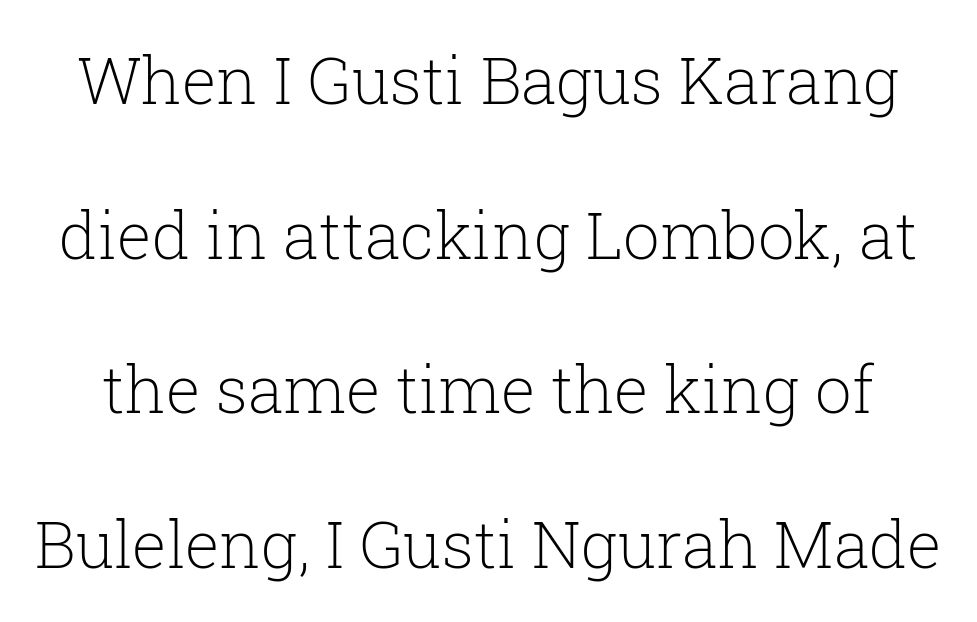
The image shows 65 px light serif type, upright; set loose line spacing (2.38x), normal letter spacing, not underlined; low stroke contrast and a medium x-height.
